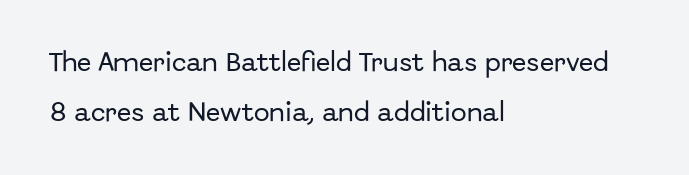
Is the letter spacing exaggerated? No — it looks like the ordinary default. The block of text is sparse from top to bottom, with ample space between rows. The area under the type is left untouched. Where is the straight margin? On the left. Ordinary non-slanted type is in use.
